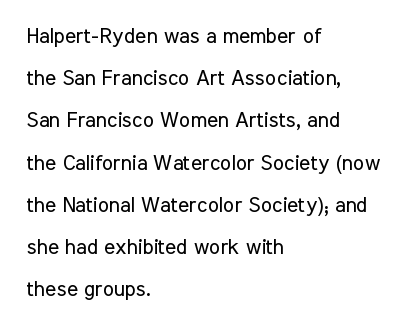
Q: Is the text bold? A: No.
Q: Is the text italic (slanted)? A: No, it is upright.
Q: Is the text underlined? A: No.
Q: How is the paragraph aligned? A: Left-aligned.
Q: Is the spacing between letters normal or unusually wide? A: Normal.
Q: Is the spacing between lines tight, normal or loose? A: Loose.
